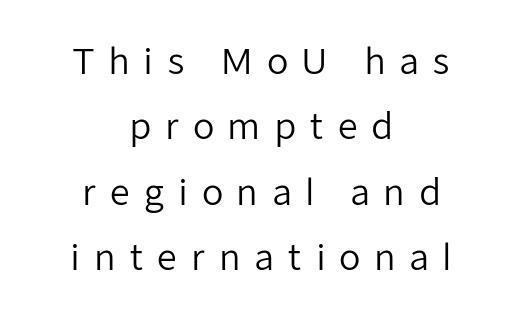
Q: Is the text bold? A: No.
Q: Is the text italic (slanted)? A: No, it is upright.
Q: Is the typeface a serif or a sans-serif typeface? A: Sans-serif.
Q: Is the text underlined? A: No.
Q: How is the paragraph aligned? A: Centered.
Q: Is the spacing between letters normal or unusually wide? A: Unusually wide.
Q: Width (condensed, normal, or wide)? A: Normal.
Q: Stroke contrast? A: Low.
Q: x-height? A: Medium.
Q: Monospaced? A: No.
